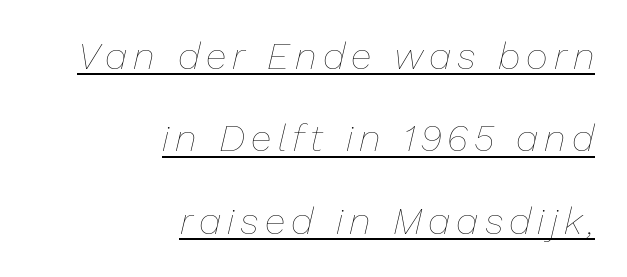
Caption: face not bold, strokes unweighted. These lines were composed using italics. The passage shown is underscored from start to finish. Does the leading feel generous? Absolutely, it's lavish. The face used here is proportionally spaced, like ordinary book or web type.
